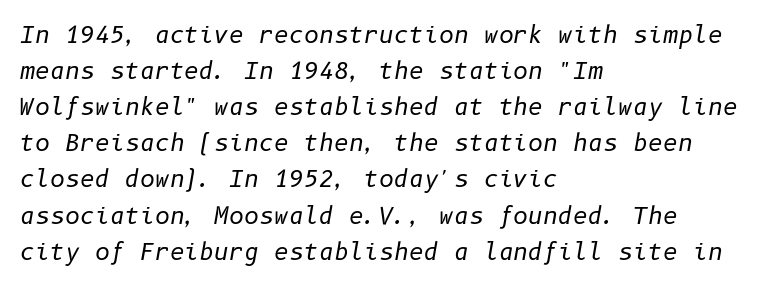
How are the letters spaced? Ordinarily, with no added tracking. Short and long lines alike share a common starting point at left. Underlining? Definitely not there. Stroke mass is kept to a normal reading level or below. Honestly, the row spacing looks completely unremarkable. Would a proofreader flag this as italicized? Yes.
